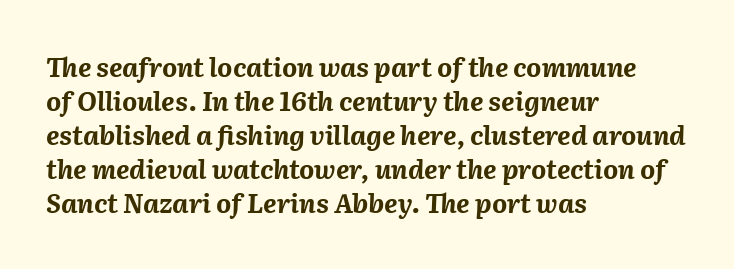
The image shows 26 px bold type, italic (leaning right); set left-aligned, normal line spacing (1.31x), normal letter spacing, not underlined.
